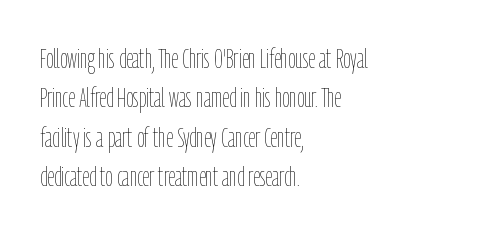
The image shows 28 px thin, condensed type, upright; set left-aligned, normal line spacing (1.41x), normal letter spacing, not underlined; low stroke contrast and a medium x-height.
